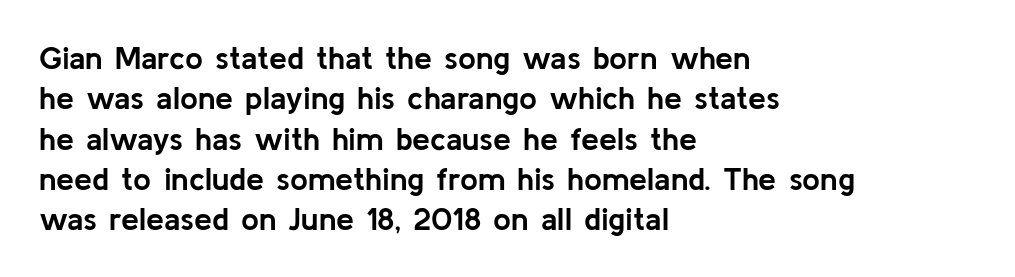
Q: Is the text bold? A: Yes.
Q: Is the text italic (slanted)? A: No, it is upright.
Q: Is the typeface a serif or a sans-serif typeface? A: Sans-serif.
Q: Is the text underlined? A: No.
Q: How is the paragraph aligned? A: Left-aligned.
Q: Is the spacing between letters normal or unusually wide? A: Normal.
Q: Is the spacing between lines tight, normal or loose? A: Normal.
Q: Width (condensed, normal, or wide)? A: Normal.
Q: Stroke contrast? A: Low.
Q: x-height? A: Medium.
Q: Monospaced? A: No.
